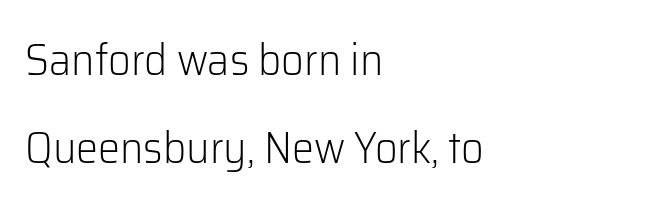
Q: Is the text bold? A: No.
Q: Is the text italic (slanted)? A: No, it is upright.
Q: Is the typeface a serif or a sans-serif typeface? A: Sans-serif.
Q: Is the text underlined? A: No.
Q: How is the paragraph aligned? A: Left-aligned.
Q: Is the spacing between letters normal or unusually wide? A: Normal.
Q: Is the spacing between lines tight, normal or loose? A: Loose.
Q: Width (condensed, normal, or wide)? A: Normal.
Q: Stroke contrast? A: Low.
Q: x-height? A: Medium.
Q: Monospaced? A: No.
